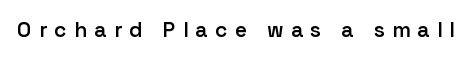
{"italic": "no", "bold": "semi", "underline": "no", "letter_spacing": "wide", "letter_spacing_em": 0.35, "glyph_px": 21}
